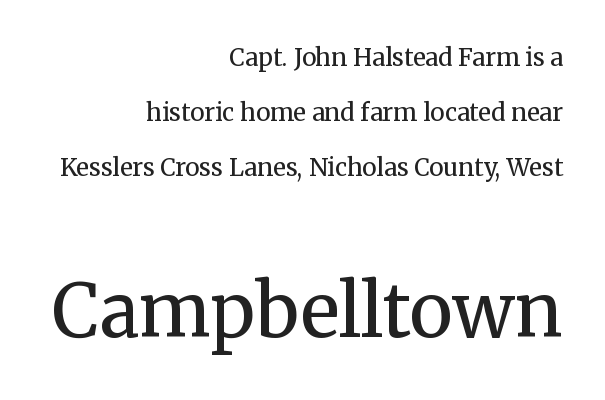
A typesetter would call this leading open, well beyond the default. Scale increases going downward across the two blocks. These lines are rendered in a variable-pitch font. Ink coverage per letter is moderate at most.
